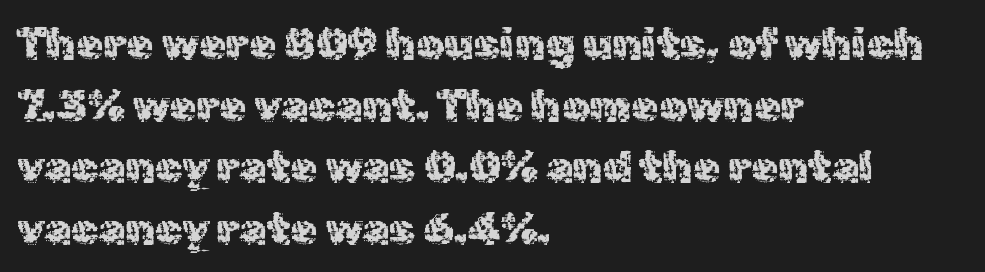
The image shows 44 px regular-weight sans-serif type, upright; set left-aligned, normal line spacing (1.4x), normal letter spacing, not underlined; a medium x-height.
